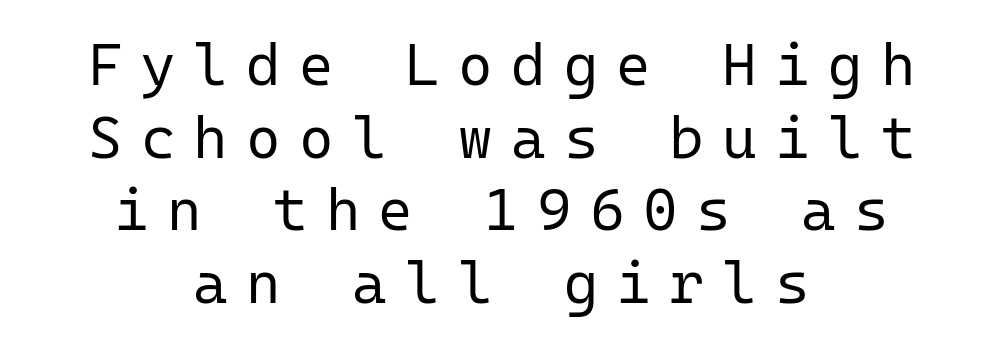
Q: Is the text bold? A: No.
Q: Is the text italic (slanted)? A: No, it is upright.
Q: Is the typeface a serif or a sans-serif typeface? A: Sans-serif.
Q: Is the text underlined? A: No.
Q: How is the paragraph aligned? A: Centered.
Q: Is the spacing between letters normal or unusually wide? A: Unusually wide.
Q: Width (condensed, normal, or wide)? A: Normal.
Q: Stroke contrast? A: Low.
Q: x-height? A: Medium.
Q: Monospaced? A: Yes.
